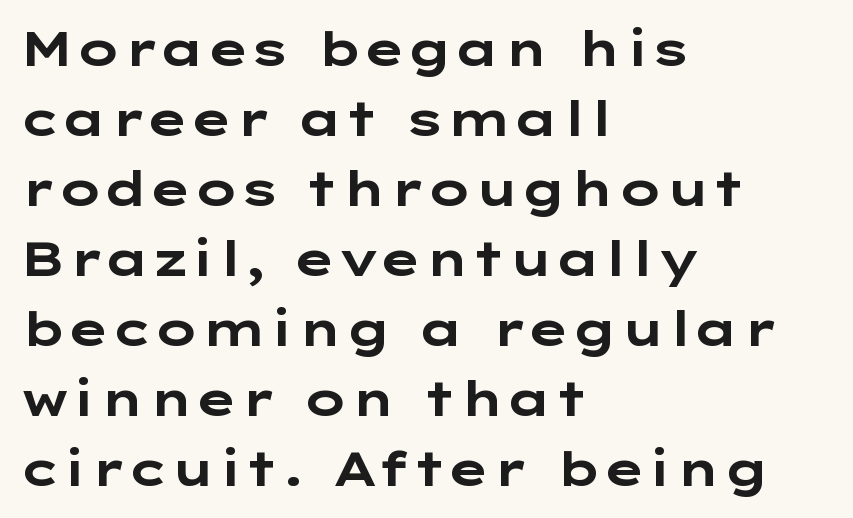
Q: Is the text bold? A: Yes.
Q: Is the text italic (slanted)? A: No, it is upright.
Q: Is the typeface a serif or a sans-serif typeface? A: Sans-serif.
Q: Is the text underlined? A: No.
Q: How is the paragraph aligned? A: Left-aligned.
Q: Is the spacing between letters normal or unusually wide? A: Normal.
Q: Is the spacing between lines tight, normal or loose? A: Normal.
Q: Width (condensed, normal, or wide)? A: Wide.
Q: Stroke contrast? A: Low.
Q: x-height? A: Medium.
